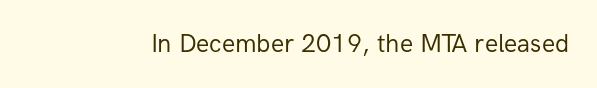
The image shows 26 px text type, upright; set normal letter spacing, not underlined.
